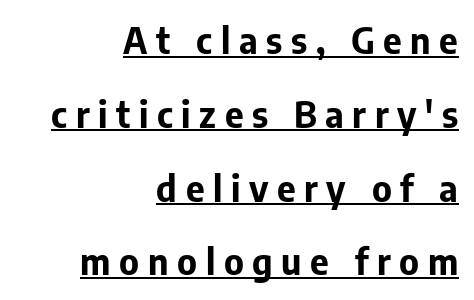
Proportional: the letters do not fall into vertical columns. Weight check: bold — yes, fully. Emphasis is given by a line drawn under the lettering. Italic? Not at all — the glyphs are vertical. There is plenty of visible air inserted between adjacent glyphs. Baseline-to-baseline distance is far greater than the letter height.
